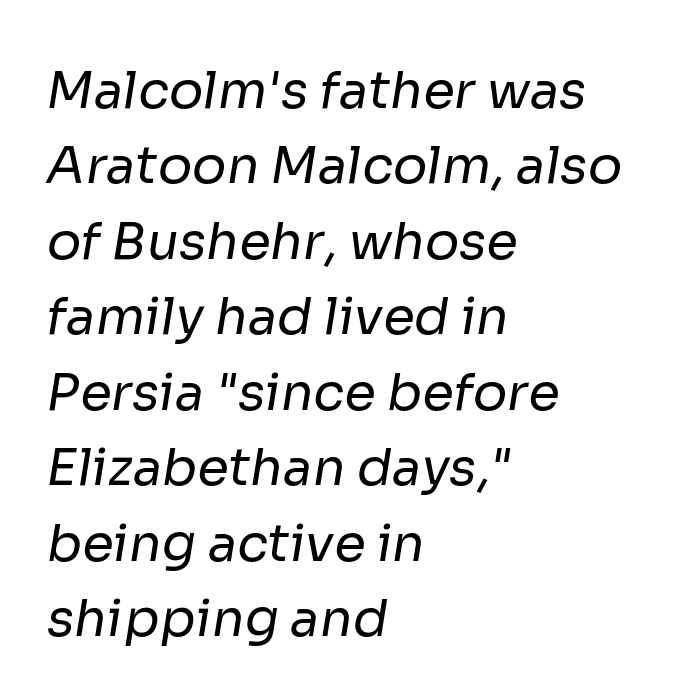
The image shows 51 px regular-weight sans-serif type; set left-aligned, normal line spacing (1.48x), normal letter spacing, not underlined; low stroke contrast and a medium x-height.
